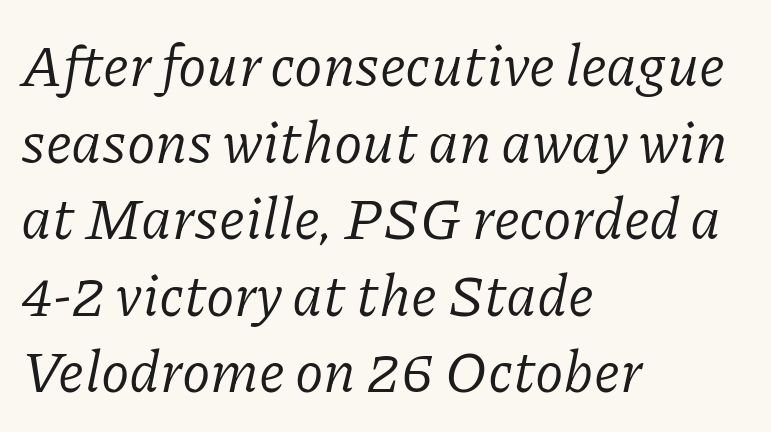
Whoever set this chose a conventional vertical rhythm. The baseline area is clear. The strokes carry an ordinary text weight at most. Where is the straight margin? On the left. The face used here is proportionally spaced, like ordinary book or web type. Notice how the stems are inclined rather than vertical — that's the hallmark of italics.
